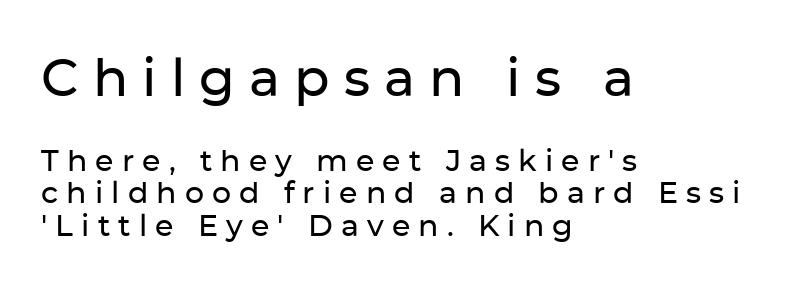
The image shows 52 px sans-serif type, upright; set left-aligned, tight line spacing (1.08x), unusually wide letter spacing (+0.27 em), not underlined; the first (top) block is 1.73x larger; low stroke contrast and a medium x-height.
